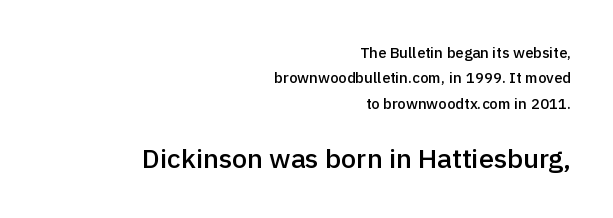
This rendering features lettering with no underline. These two chunks differ in scale, with the bottom chunk taking the larger measure. Observe the ordinary spacing: letters are neighbours, not strangers. One glance says typical: line gaps are just what's usual. One-word summary of the alignment: right. Emphasis by weight is partial: semibold.
